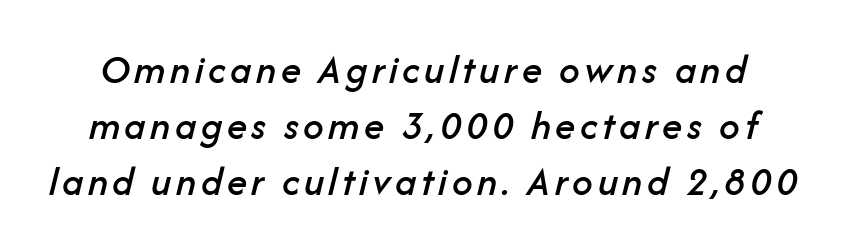
The image shows 41 px text type, italic (leaning right); set normal line spacing (1.37x), not underlined; low stroke contrast and a medium x-height.
